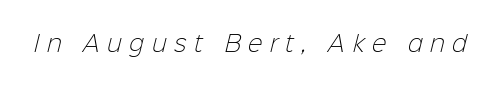
{"bold": "no", "underline": "no", "letter_spacing": "wide", "letter_spacing_em": 0.34, "glyph_px": 22}
